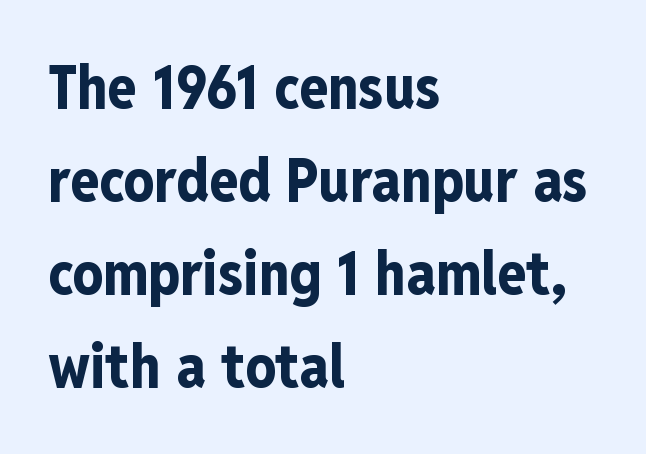
One-word summary of the alignment: left. Is this a fixed-width face? No — the glyphs have proportional, varying widths. Grotesque or geometric, the face here clearly has no serifs. Tracking value appears to be zero — textbook default spacing.
